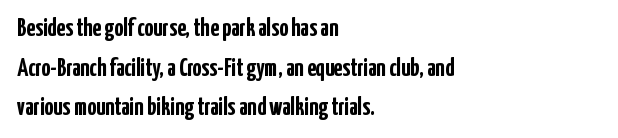
The image shows 25 px bold type, upright; set left-aligned, normal line spacing (1.59x), normal letter spacing, not underlined.
